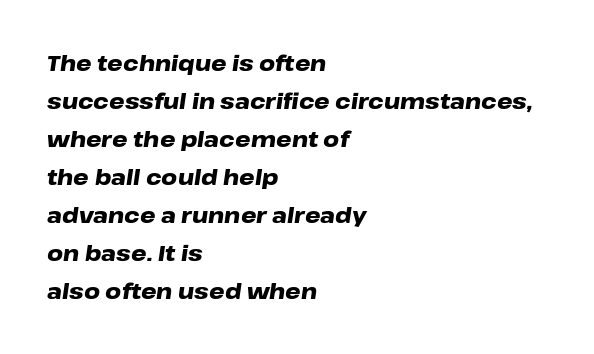
If you drew a ruler down the left edge, every line would touch it. Type without underlining. The line texture is even and compact thanks to regular tracking. The font's italic variant was chosen for this text. Stroke thickness is high; the sample reads as a true bold.
